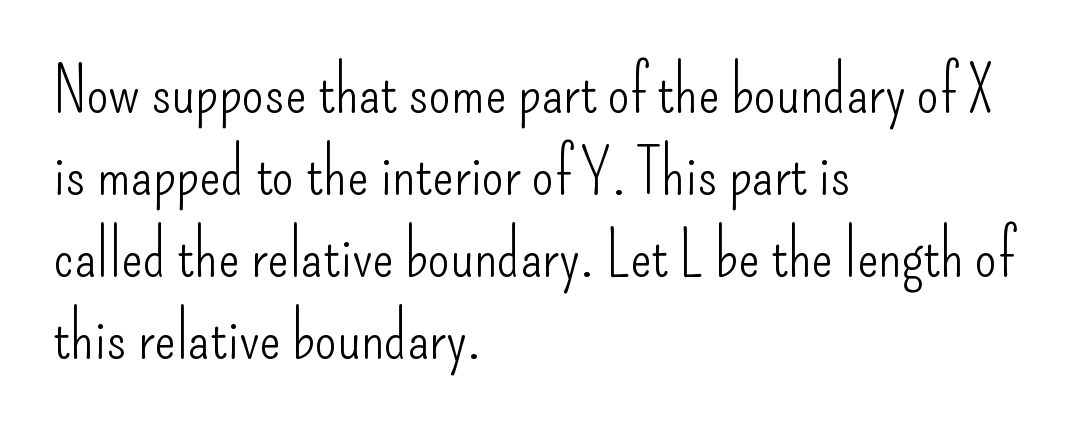
Look at the bottom of the vertical strokes: they stop flat, with no serifs. This block has exactly the height ordinary leading produces. Layout note: lines flush left. Every character sits straight up, as roman type does. The rendering uses natural spacing where letterforms have individual widths. On a weight scale, this lands at 450 or below.
